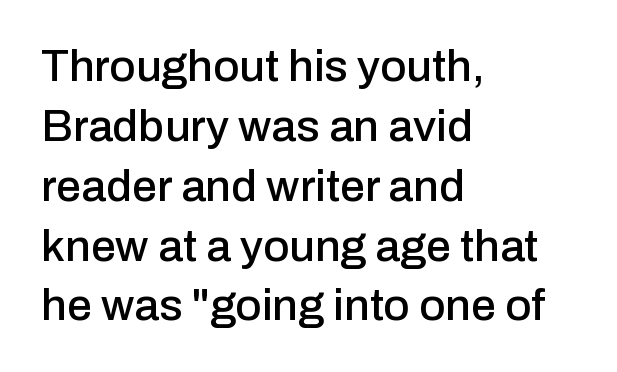
Q: Is the text italic (slanted)? A: No, it is upright.
Q: Is the typeface a serif or a sans-serif typeface? A: Sans-serif.
Q: Is the text underlined? A: No.
Q: How is the paragraph aligned? A: Left-aligned.
Q: Is the spacing between letters normal or unusually wide? A: Normal.
Q: Is the spacing between lines tight, normal or loose? A: Normal.
Q: Width (condensed, normal, or wide)? A: Normal.
Q: Stroke contrast? A: Low.
Q: x-height? A: Medium.
Q: Monospaced? A: No.
